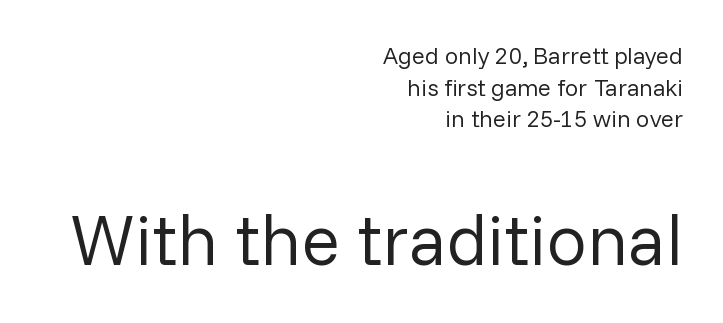
Q: Is the text bold? A: No.
Q: Is the text italic (slanted)? A: No, it is upright.
Q: Is the typeface a serif or a sans-serif typeface? A: Sans-serif.
Q: Is the text underlined? A: No.
Q: How is the paragraph aligned? A: Right-aligned.
Q: Is the spacing between letters normal or unusually wide? A: Normal.
Q: Is the spacing between lines tight, normal or loose? A: Normal.
Q: Which block of text is set in a larger size, the first (top) or the second (bottom)? A: The second (bottom) one.
Q: Width (condensed, normal, or wide)? A: Normal.
Q: Stroke contrast? A: Low.
Q: x-height? A: Medium.
Q: Monospaced? A: No.
